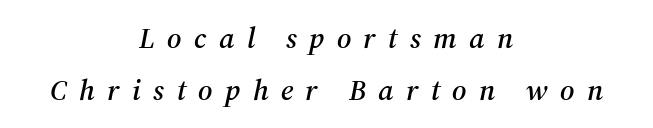
Q: Is the text italic (slanted)? A: Yes, it leans right by about 12 degrees.
Q: Is the typeface a serif or a sans-serif typeface? A: Serif.
Q: Is the text underlined? A: No.
Q: How is the paragraph aligned? A: Centered.
Q: Is the spacing between letters normal or unusually wide? A: Unusually wide.
Q: Width (condensed, normal, or wide)? A: Normal.
Q: Stroke contrast? A: Medium.
Q: x-height? A: Medium.
Q: Monospaced? A: No.
